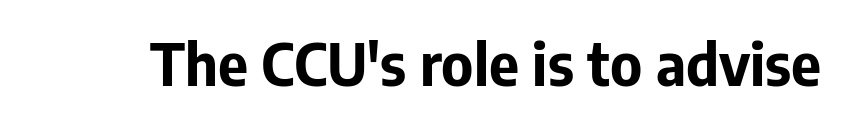
The image shows 58 px bold sans-serif type, upright; set normal letter spacing, not underlined; low stroke contrast and a medium x-height.
